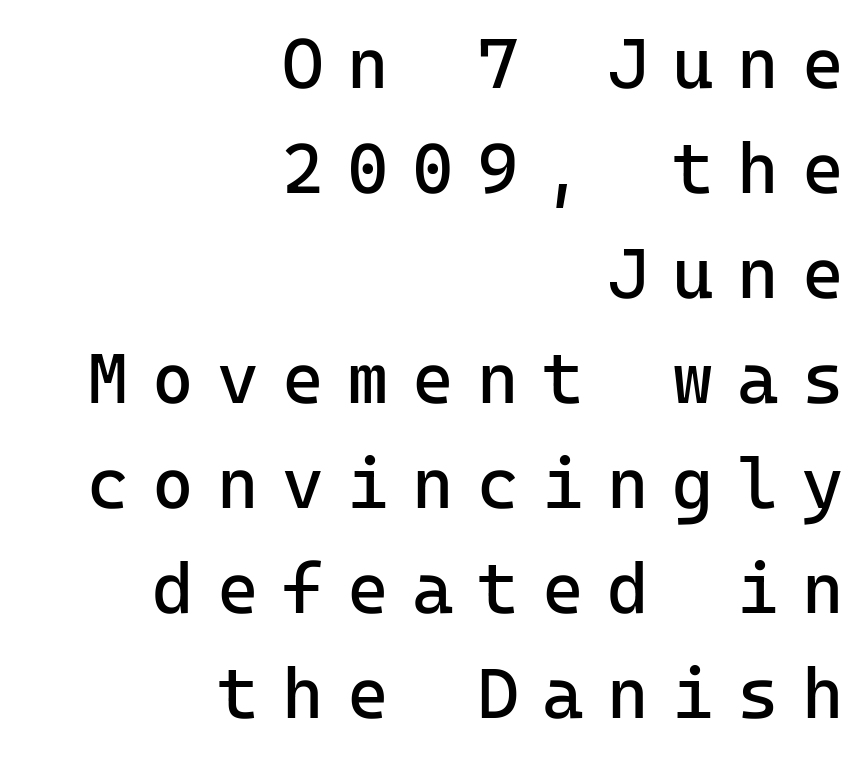
Q: Is the text bold? A: No.
Q: Is the text italic (slanted)? A: No, it is upright.
Q: Is the typeface a serif or a sans-serif typeface? A: Sans-serif.
Q: Is the text underlined? A: No.
Q: How is the paragraph aligned? A: Right-aligned.
Q: Is the spacing between letters normal or unusually wide? A: Unusually wide.
Q: Is the spacing between lines tight, normal or loose? A: Normal.
Q: Width (condensed, normal, or wide)? A: Normal.
Q: Stroke contrast? A: Low.
Q: x-height? A: Medium.
Q: Monospaced? A: Yes.
